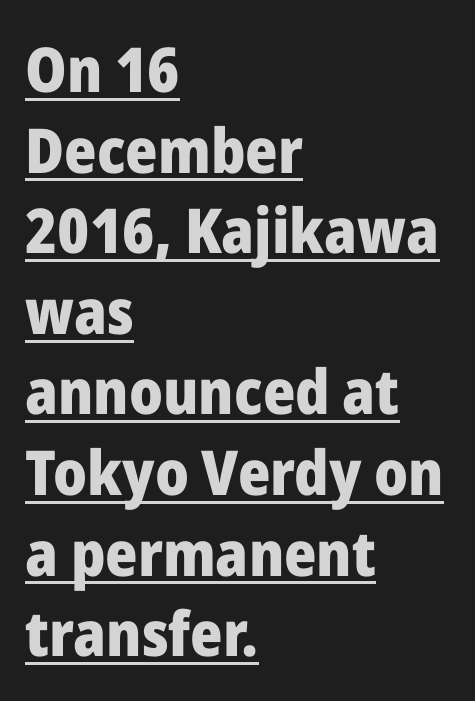
Leftover space on each line is placed entirely after the last word. Check the space under the baseline: a stroke is drawn there. These lines are rendered in a variable-pitch font. Regarding leading, the lines here are spaced in the standard way.
